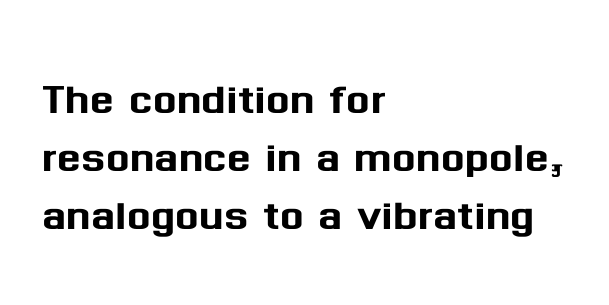
No italicization has been applied; the sample stays upright. Decoration check: the copy has no underline. Vertical spacing — tight. Spacing between characters is what you'd get straight out of the box.
